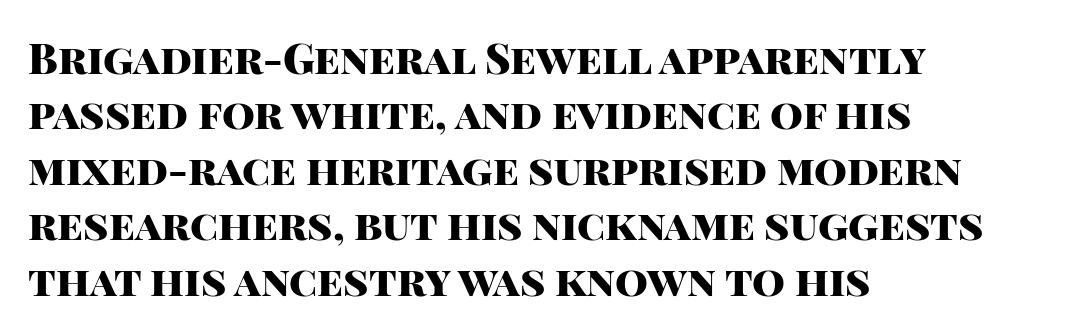
{"serif": "no", "italic": "no", "bold": "yes", "weight": "heavy", "width": "normal", "stroke_contrast": "high", "x_height": "large", "monospaced": "no", "underline": "no", "align": "left", "line_spacing": "normal", "line_spacing_ratio": 1.32, "letter_spacing": "normal", "letter_spacing_em": 0.0, "glyph_px": 42}
